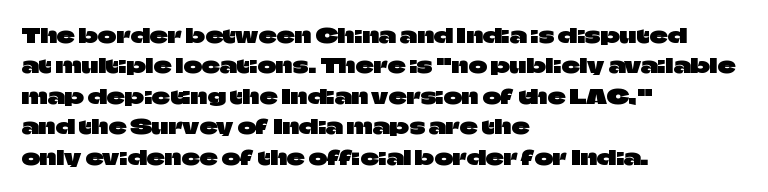
The image shows 20 px text type, upright; set left-aligned, normal line spacing (1.52x), normal letter spacing, not underlined.
